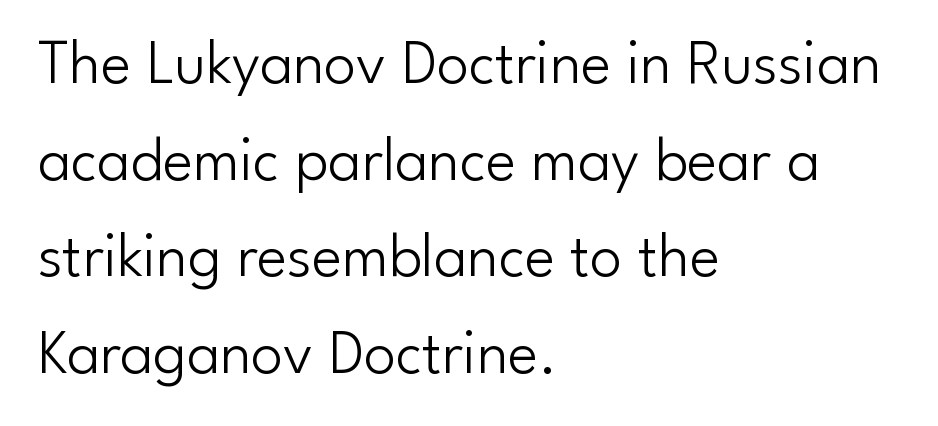
Q: Is the text bold? A: No.
Q: Is the text italic (slanted)? A: No, it is upright.
Q: Is the typeface a serif or a sans-serif typeface? A: Sans-serif.
Q: Is the text underlined? A: No.
Q: How is the paragraph aligned? A: Left-aligned.
Q: Is the spacing between letters normal or unusually wide? A: Normal.
Q: Is the spacing between lines tight, normal or loose? A: Normal.
Q: Width (condensed, normal, or wide)? A: Normal.
Q: Stroke contrast? A: Low.
Q: x-height? A: Small.
Q: Monospaced? A: No.
